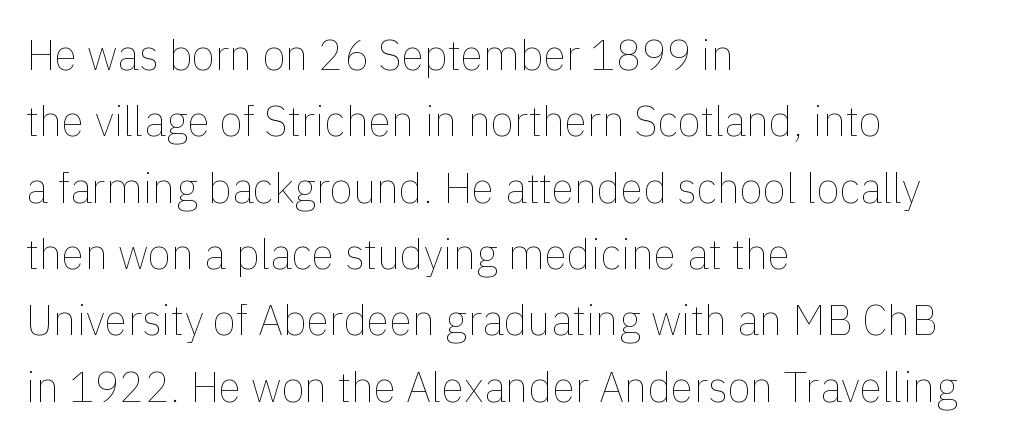
Q: Is the text bold? A: No.
Q: Is the text italic (slanted)? A: No, it is upright.
Q: Is the text underlined? A: No.
Q: How is the paragraph aligned? A: Left-aligned.
Q: Is the spacing between letters normal or unusually wide? A: Normal.
Q: Is the spacing between lines tight, normal or loose? A: Normal.
Q: Width (condensed, normal, or wide)? A: Normal.
Q: x-height? A: Medium.
Q: Monospaced? A: No.
